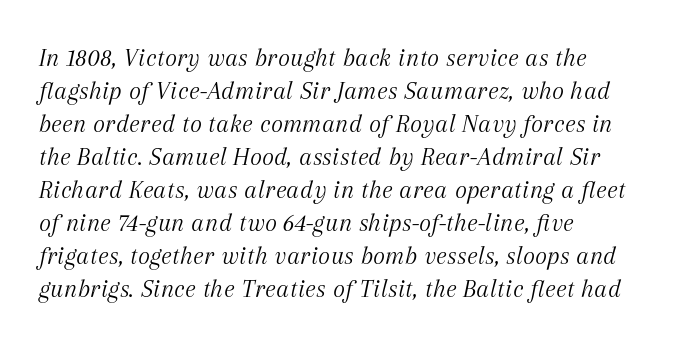
The image shows 26 px text type, italic (leaning right); set left-aligned, normal line spacing (1.27x), normal letter spacing, not underlined.
